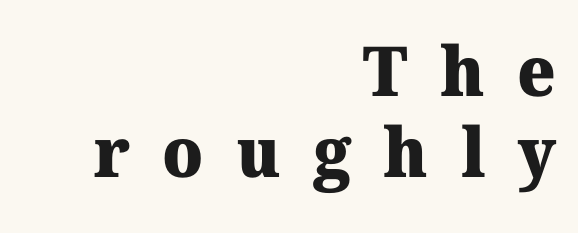
The image shows 69 px heavy serif type; set right-aligned, line spacing 1.17x, unusually wide letter spacing (+0.47 em), not underlined; medium stroke contrast and a medium x-height.
